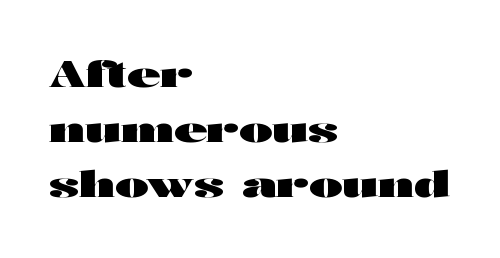
The image shows 36 px heavy, wide type, upright; set left-aligned, normal line spacing (1.53x), normal letter spacing, not underlined; high stroke contrast and a medium x-height.
